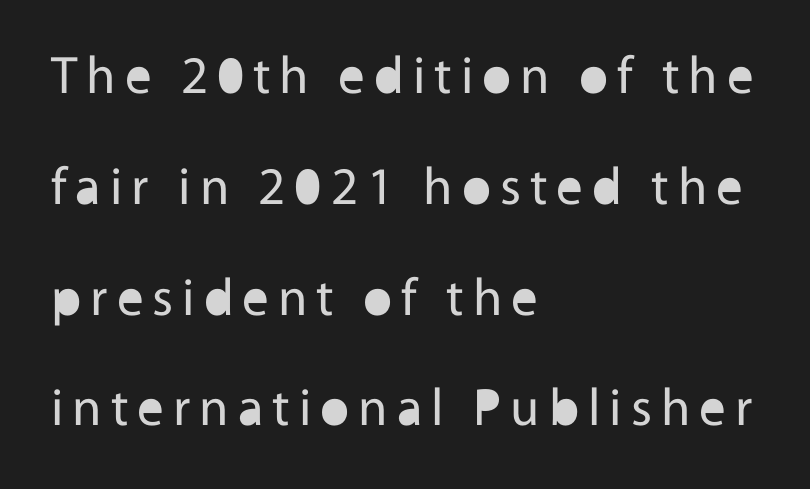
Q: Is the text bold? A: No.
Q: Is the text italic (slanted)? A: No, it is upright.
Q: Is the typeface a serif or a sans-serif typeface? A: Sans-serif.
Q: Is the text underlined? A: No.
Q: How is the paragraph aligned? A: Left-aligned.
Q: Is the spacing between lines tight, normal or loose? A: Loose.
Q: Width (condensed, normal, or wide)? A: Normal.
Q: x-height? A: Medium.
Q: Monospaced? A: No.
